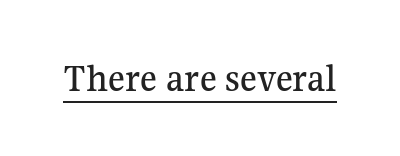
{"serif": "yes", "italic": "no", "width": "normal", "stroke_contrast": "medium", "x_height": "medium", "monospaced": "no", "underline": "yes", "letter_spacing": "normal", "letter_spacing_em": 0.0, "glyph_px": 41}
